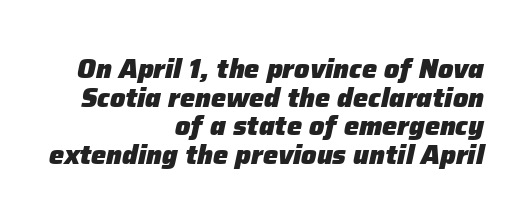
The image shows 27 px bold type, italic (leaning right); set right-aligned, tight line spacing (1.06x), normal letter spacing, not underlined.
